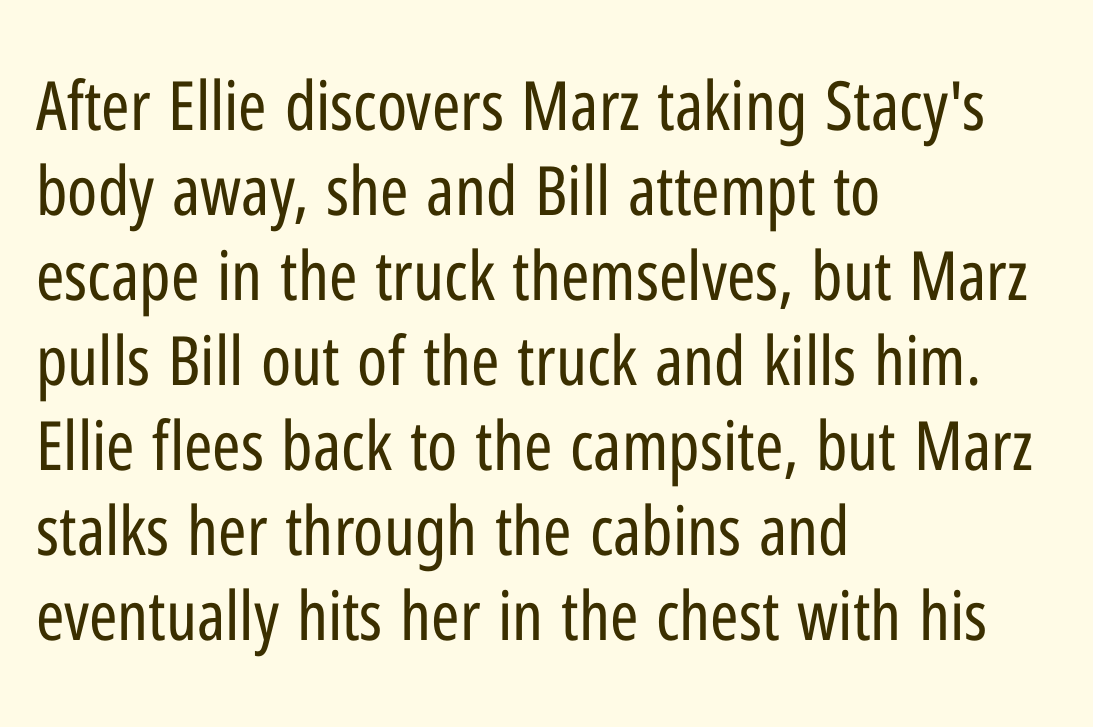
Every stem runs plumb, perpendicular to the baseline. To sum up the face: it is a sans, with no serifs. Caption: multi-line text, flush left, ragged right. Each row of text sits above clean, open space.
